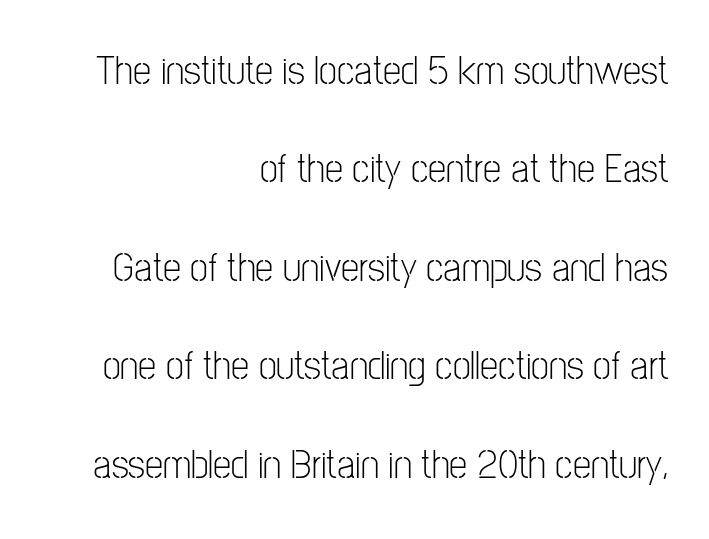
Tall strokes in this sample are plumb rather than angled. Plain, unruled lines of type. The face used here is proportionally spaced, like ordinary book or web type. Look at the tracking — it's just the regular setting, nothing added. Vertically, the passage feels expansive, rows floating well apart. Counters stay open thanks to moderate or lighter strokes.
